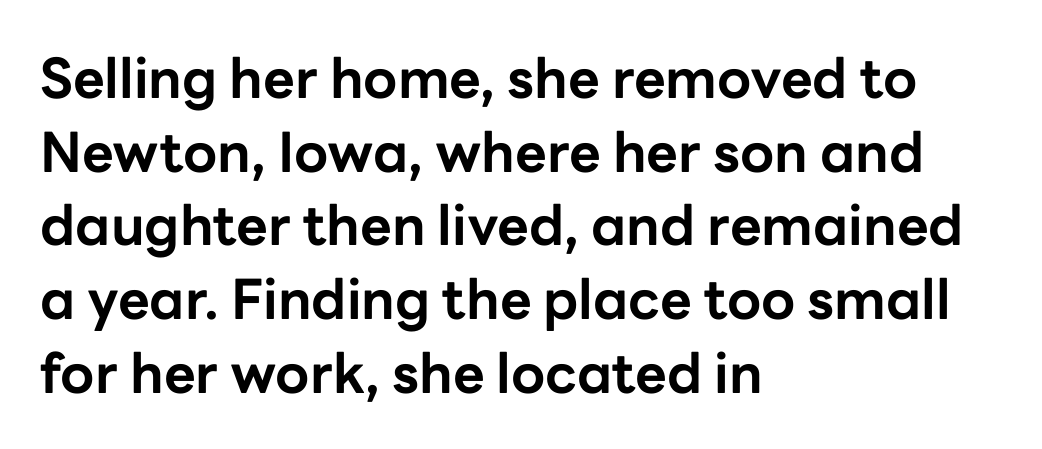
It's the straight-up-and-down kind of type. Look at the bottom of the vertical strokes: they stop flat, with no serifs. Lines of text with bare space underneath. No extra tracking has been applied to these lines.
